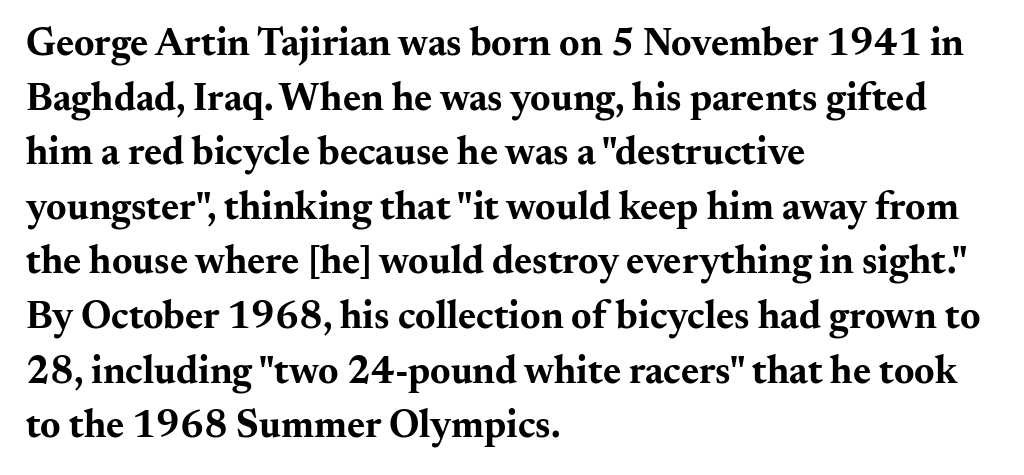
Q: Is the text bold? A: Yes.
Q: Is the text italic (slanted)? A: No, it is upright.
Q: Is the typeface a serif or a sans-serif typeface? A: Serif.
Q: Is the text underlined? A: No.
Q: How is the paragraph aligned? A: Left-aligned.
Q: Is the spacing between letters normal or unusually wide? A: Normal.
Q: Is the spacing between lines tight, normal or loose? A: Normal.
Q: Width (condensed, normal, or wide)? A: Wide.
Q: Stroke contrast? A: Medium.
Q: x-height? A: Small.
Q: Monospaced? A: No.
